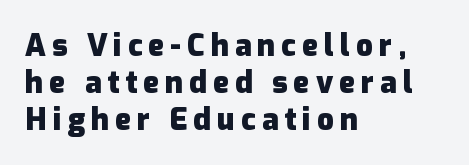
Q: Is the text bold? A: Yes.
Q: Is the text italic (slanted)? A: No, it is upright.
Q: Is the typeface a serif or a sans-serif typeface? A: Sans-serif.
Q: Is the text underlined? A: No.
Q: How is the paragraph aligned? A: Left-aligned.
Q: Is the spacing between letters normal or unusually wide? A: Unusually wide.
Q: Width (condensed, normal, or wide)? A: Normal.
Q: Stroke contrast? A: Low.
Q: x-height? A: Medium.
Q: Monospaced? A: No.
